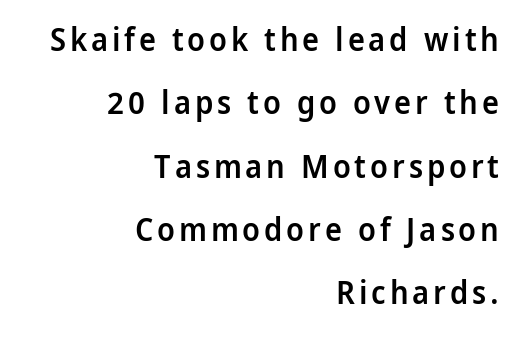
{"serif": "no", "italic": "no", "bold": "semi", "weight": "semibold", "width": "condensed", "stroke_contrast": "low", "x_height": "large", "monospaced": "no", "underline": "no", "align": "right", "line_spacing": "loose", "line_spacing_ratio": 1.98, "glyph_px": 32}
